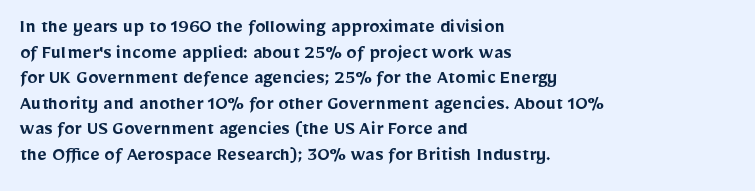
Nobody drew a line under any word here. The letters stand straight up with perfectly vertical stems. Emphasis by weight is partial: semibold. Nobody touched the tracking dial on this one. Compared with a centered layout, this one pins lines to the left instead.
